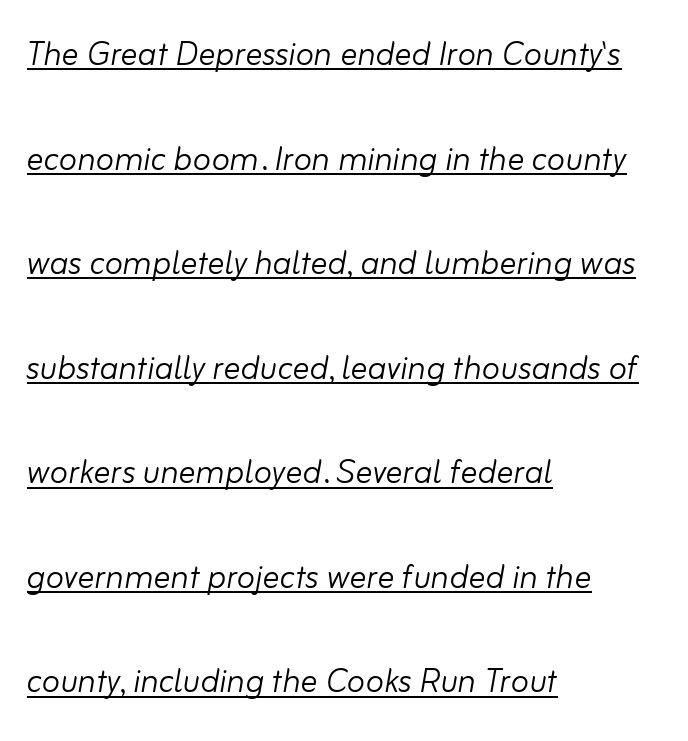
{"italic": "yes", "lean": "right", "slant_degrees": 10, "bold": "no", "weight": "light", "width": "normal", "stroke_contrast": "low", "x_height": "small", "monospaced": "no", "underline": "yes", "align": "left", "line_spacing": "loose", "line_spacing_ratio": 2.49, "letter_spacing": "normal", "letter_spacing_em": 0.0, "glyph_px": 42}
